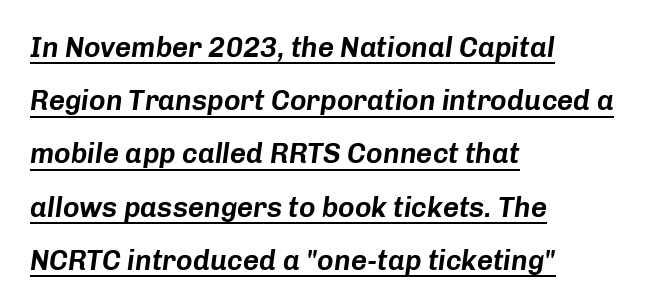
{"italic": "yes", "lean": "right", "slant_degrees": 8, "width": "normal", "stroke_contrast": "low", "x_height": "medium", "monospaced": "no", "underline": "yes", "align": "left", "line_spacing": "loose", "line_spacing_ratio": 1.9, "letter_spacing": "normal", "letter_spacing_em": 0.0, "glyph_px": 28}
